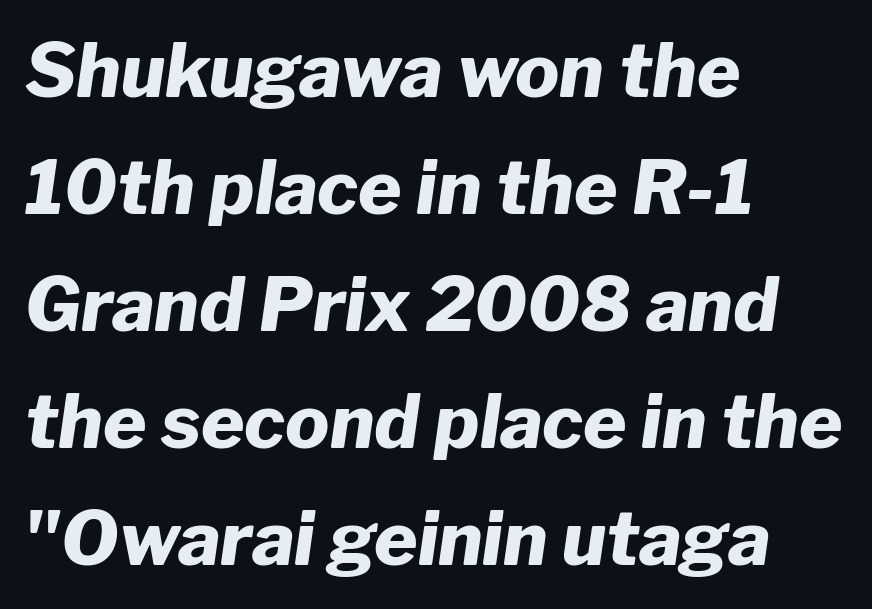
The image shows 74 px heavy type, italic (leaning right); set left-aligned, normal line spacing (1.58x), normal letter spacing, not underlined; low stroke contrast and a medium x-height.
